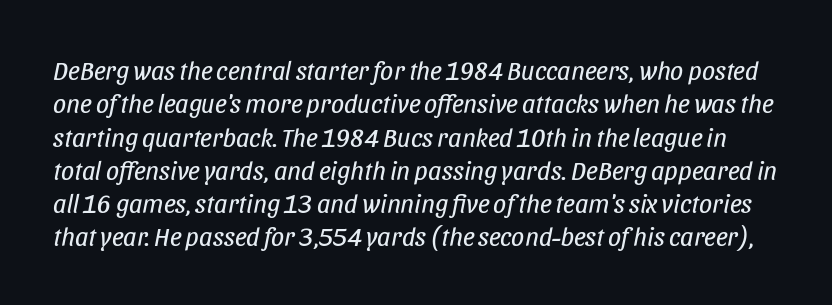
Q: Is the text bold? A: No.
Q: Is the text italic (slanted)? A: Yes, it leans right by about 11 degrees.
Q: Is the text underlined? A: No.
Q: Is the spacing between letters normal or unusually wide? A: Normal.
Q: Is the spacing between lines tight, normal or loose? A: Normal.
